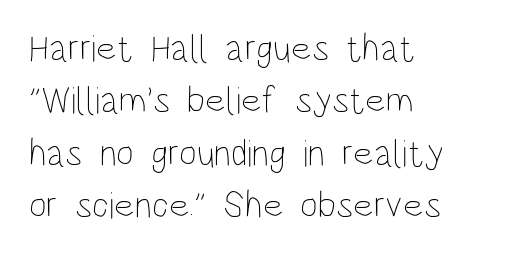
{"italic": "no", "bold": "no", "weight": "thin", "width": "condensed", "stroke_contrast": "low", "x_height": "large", "monospaced": "no", "underline": "no", "align": "left", "line_spacing": "normal", "line_spacing_ratio": 1.38, "letter_spacing": "normal", "letter_spacing_em": 0.0, "glyph_px": 38}
